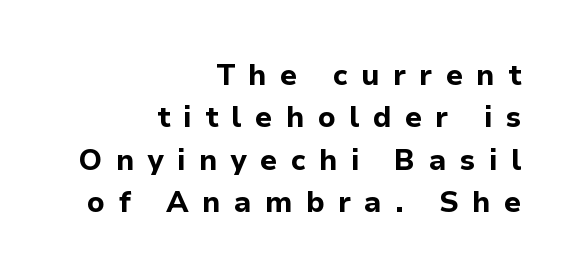
The letters are spread apart with noticeably loose tracking. This sample keeps an unexceptional amount of space between lines. Do the characters align in a grid? No, the font is proportional. Caption: multi-line text, flush right, ragged left. Strokes here are thick enough to call this a true bold.
